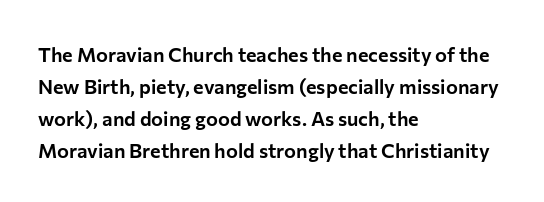
Q: Is the text italic (slanted)? A: No, it is upright.
Q: Is the text underlined? A: No.
Q: How is the paragraph aligned? A: Left-aligned.
Q: Is the spacing between letters normal or unusually wide? A: Normal.
Q: Is the spacing between lines tight, normal or loose? A: Normal.
